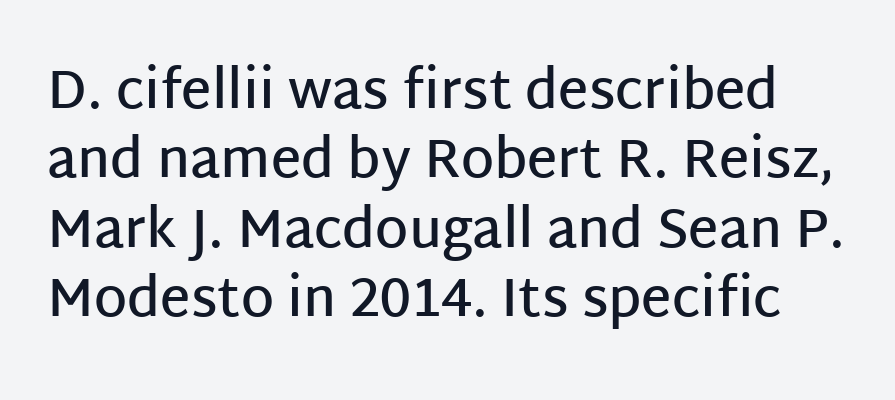
Is there much room between lines? A standard amount, neither cramped nor airy. Stems and bowls a touch heavier than normal — semibold. This sample uses a sans-serif face. The line texture is even and compact thanks to regular tracking.
